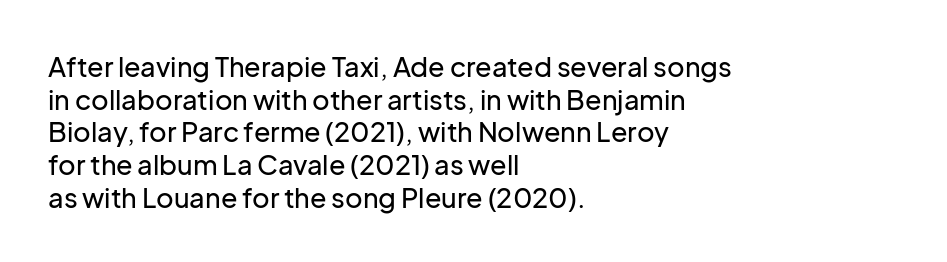
The image shows 27 px text type, upright; set left-aligned, line spacing 1.21x, normal letter spacing, not underlined.
